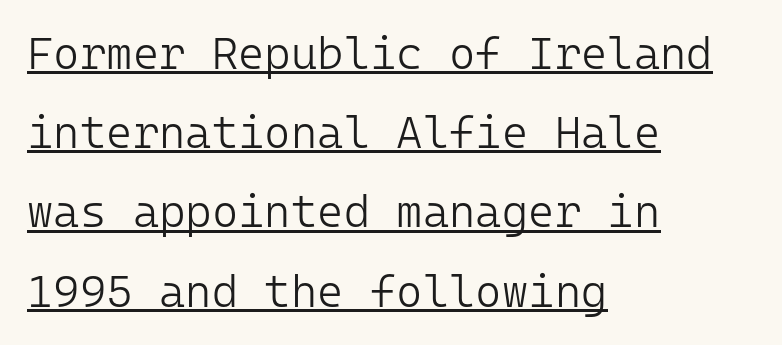
{"serif": "no", "italic": "no", "bold": "no", "weight": "light", "width": "normal", "stroke_contrast": "low", "x_height": "medium", "monospaced": "yes", "underline": "yes", "align": "left", "line_spacing_ratio": 1.76, "letter_spacing": "normal", "letter_spacing_em": 0.0, "glyph_px": 45}
